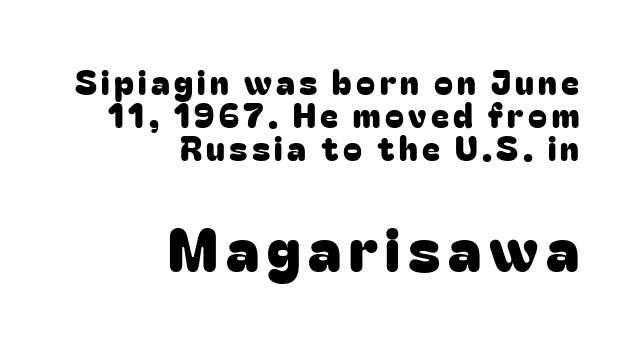
{"serif": "no", "italic": "no", "width": "normal", "stroke_contrast": "low", "x_height": "medium", "monospaced": "no", "underline": "no", "align": "right", "line_spacing": "tight", "line_spacing_ratio": 0.97, "larger_block": "second", "size_ratio": 1.76, "glyph_px": 60}
